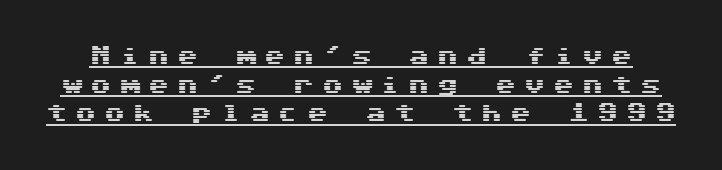
{"italic": "no", "underline": "yes", "line_spacing": "normal", "line_spacing_ratio": 1.36, "letter_spacing": "wide", "letter_spacing_em": 0.38, "glyph_px": 21}
